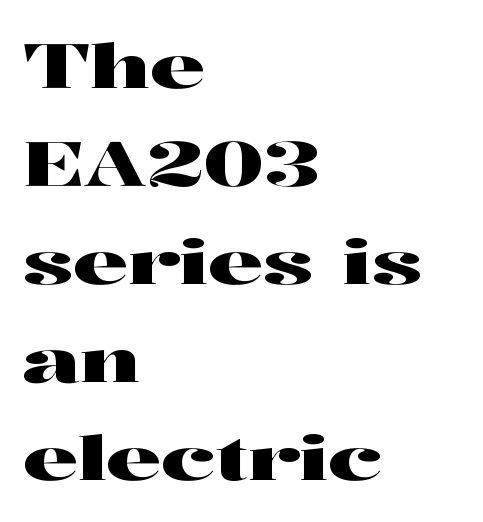
The image shows 62 px wide serif type, upright; set left-aligned, normal line spacing (1.58x), normal letter spacing, not underlined; high stroke contrast and a medium x-height.
